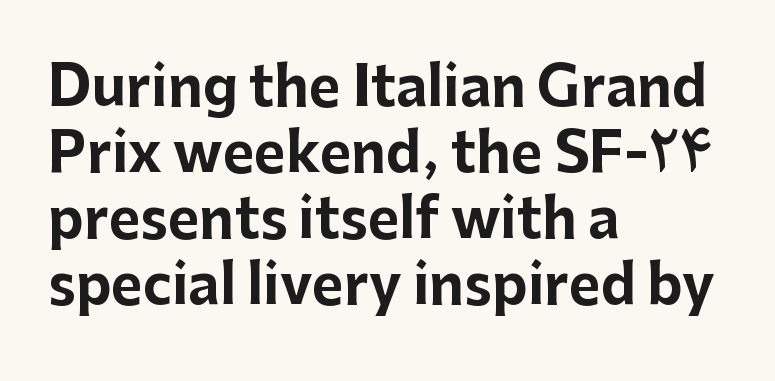
Q: Is the text bold? A: Yes.
Q: Is the text italic (slanted)? A: No, it is upright.
Q: Is the typeface a serif or a sans-serif typeface? A: Sans-serif.
Q: Is the text underlined? A: No.
Q: How is the paragraph aligned? A: Left-aligned.
Q: Is the spacing between letters normal or unusually wide? A: Normal.
Q: Width (condensed, normal, or wide)? A: Normal.
Q: Stroke contrast? A: Low.
Q: x-height? A: Medium.
Q: Monospaced? A: No.
